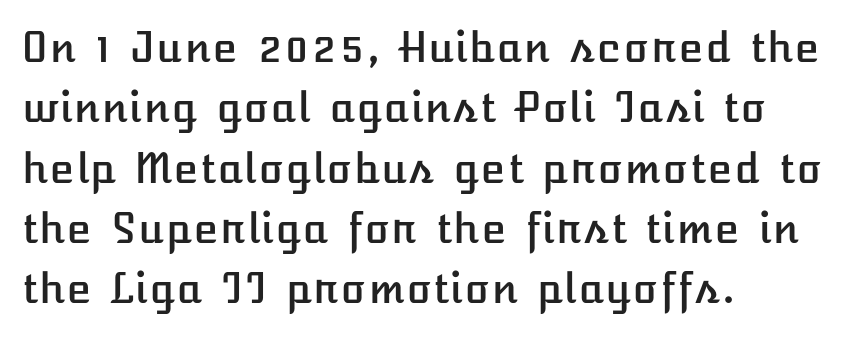
Letters rest on an invisible, unmarked baseline. Layout note: lines flush left. Default kerning and tracking; the words read as compact shapes. Summary of vertical rhythm: regular, with standard interline spacing.
